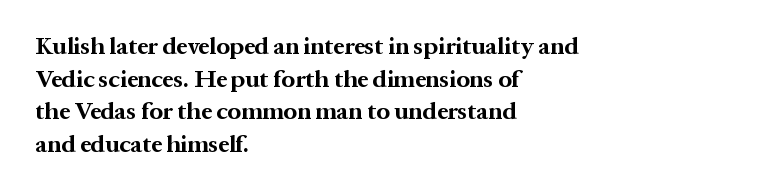
The image shows 24 px bold type, upright; set left-aligned, normal line spacing (1.36x), normal letter spacing, not underlined.
